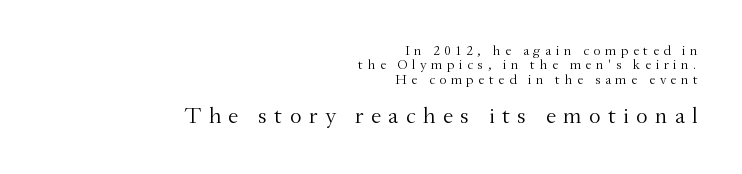
{"italic": "no", "bold": "no", "underline": "no", "align": "right", "line_spacing": "tight", "line_spacing_ratio": 1.02, "letter_spacing": "wide", "letter_spacing_em": 0.32, "larger_block": "second", "size_ratio": 1.64, "glyph_px": 23}
